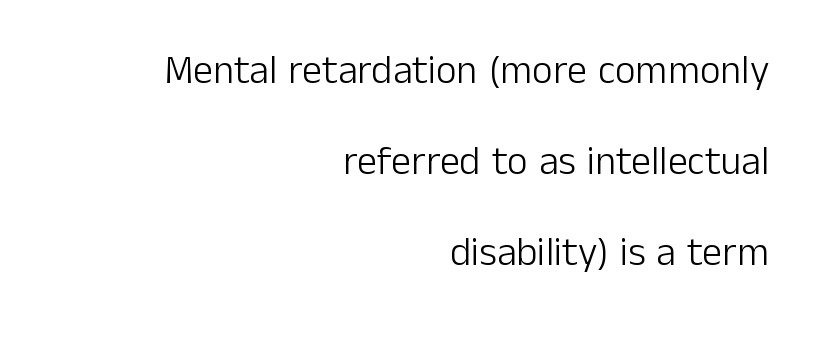
Q: Is the text bold? A: No.
Q: Is the text italic (slanted)? A: No, it is upright.
Q: Is the typeface a serif or a sans-serif typeface? A: Sans-serif.
Q: Is the text underlined? A: No.
Q: How is the paragraph aligned? A: Right-aligned.
Q: Is the spacing between letters normal or unusually wide? A: Normal.
Q: Is the spacing between lines tight, normal or loose? A: Loose.
Q: Width (condensed, normal, or wide)? A: Normal.
Q: Stroke contrast? A: Low.
Q: x-height? A: Medium.
Q: Monospaced? A: No.
